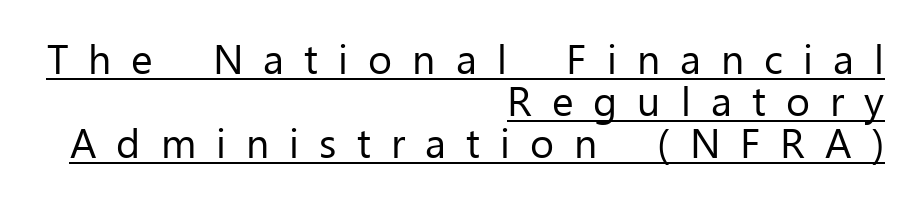
Q: Is the text bold? A: No.
Q: Is the text italic (slanted)? A: No, it is upright.
Q: Is the typeface a serif or a sans-serif typeface? A: Sans-serif.
Q: Is the text underlined? A: Yes.
Q: How is the paragraph aligned? A: Right-aligned.
Q: Is the spacing between letters normal or unusually wide? A: Unusually wide.
Q: Is the spacing between lines tight, normal or loose? A: Tight.
Q: Width (condensed, normal, or wide)? A: Normal.
Q: Stroke contrast? A: Low.
Q: x-height? A: Medium.
Q: Monospaced? A: No.
